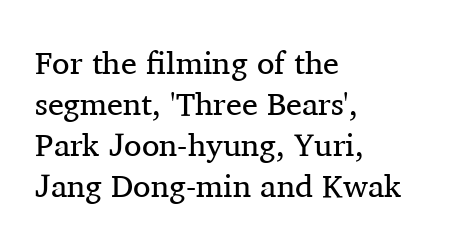
The image shows 32 px regular-weight serif type, upright; set left-aligned, normal line spacing (1.28x), normal letter spacing, not underlined; medium stroke contrast and a medium x-height.
